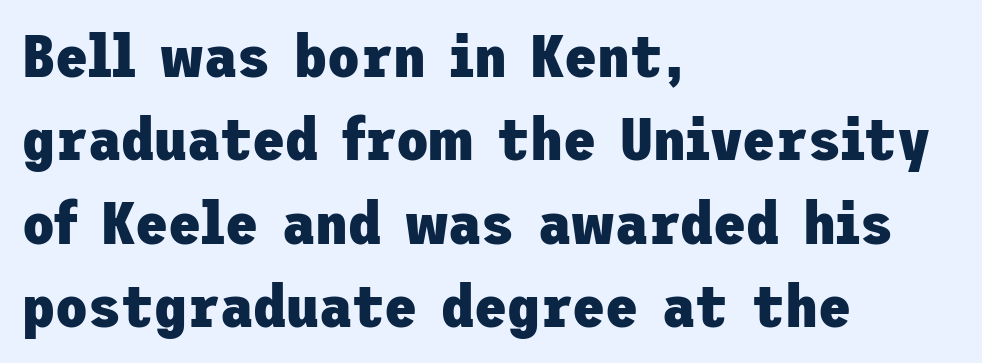
Q: Is the text bold? A: Yes.
Q: Is the text italic (slanted)? A: No, it is upright.
Q: Is the typeface a serif or a sans-serif typeface? A: Sans-serif.
Q: Is the text underlined? A: No.
Q: How is the paragraph aligned? A: Left-aligned.
Q: Is the spacing between letters normal or unusually wide? A: Normal.
Q: Is the spacing between lines tight, normal or loose? A: Normal.
Q: Width (condensed, normal, or wide)? A: Normal.
Q: Stroke contrast? A: Low.
Q: x-height? A: Medium.
